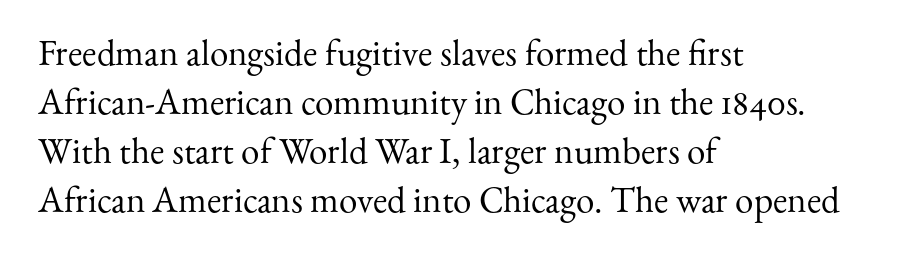
{"serif": "yes", "italic": "no", "bold": "no", "weight": "regular", "width": "normal", "stroke_contrast": "medium", "x_height": "small", "monospaced": "no", "underline": "no", "align": "left", "line_spacing": "normal", "line_spacing_ratio": 1.32, "letter_spacing": "normal", "letter_spacing_em": 0.0, "glyph_px": 37}
